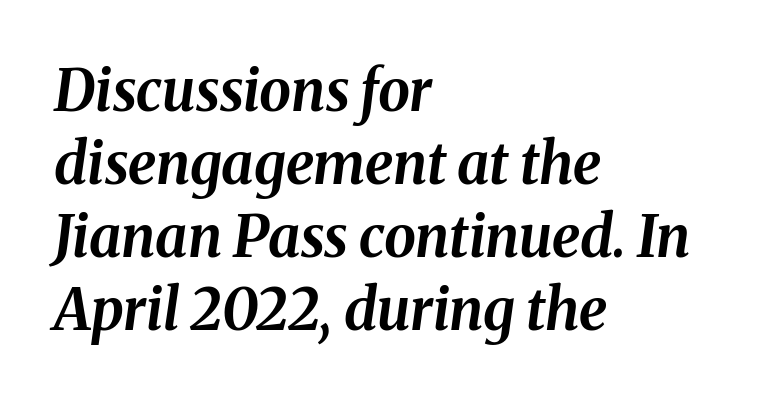
Q: Is the text bold? A: Yes.
Q: Is the text italic (slanted)? A: Yes, it leans right by about 8 degrees.
Q: Is the text underlined? A: No.
Q: How is the paragraph aligned? A: Left-aligned.
Q: Is the spacing between letters normal or unusually wide? A: Normal.
Q: Is the spacing between lines tight, normal or loose? A: Normal.
Q: Width (condensed, normal, or wide)? A: Normal.
Q: Stroke contrast? A: Medium.
Q: x-height? A: Medium.
Q: Monospaced? A: No.
